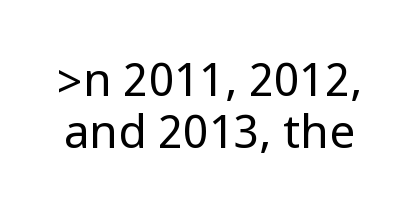
{"serif": "no", "italic": "no", "bold": "no", "weight": "regular", "width": "condensed", "stroke_contrast": "low", "underline": "no", "line_spacing": "tight", "line_spacing_ratio": 1.13, "letter_spacing": "normal", "letter_spacing_em": 0.0, "glyph_px": 46}
